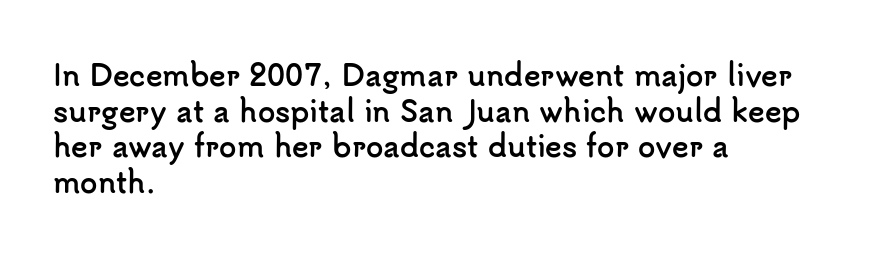
Q: Is the text bold? A: Yes.
Q: Is the text italic (slanted)? A: No, it is upright.
Q: Is the typeface a serif or a sans-serif typeface? A: Sans-serif.
Q: Is the text underlined? A: No.
Q: How is the paragraph aligned? A: Left-aligned.
Q: Is the spacing between letters normal or unusually wide? A: Normal.
Q: Is the spacing between lines tight, normal or loose? A: Normal.
Q: Width (condensed, normal, or wide)? A: Normal.
Q: Stroke contrast? A: Low.
Q: x-height? A: Small.
Q: Monospaced? A: No.
